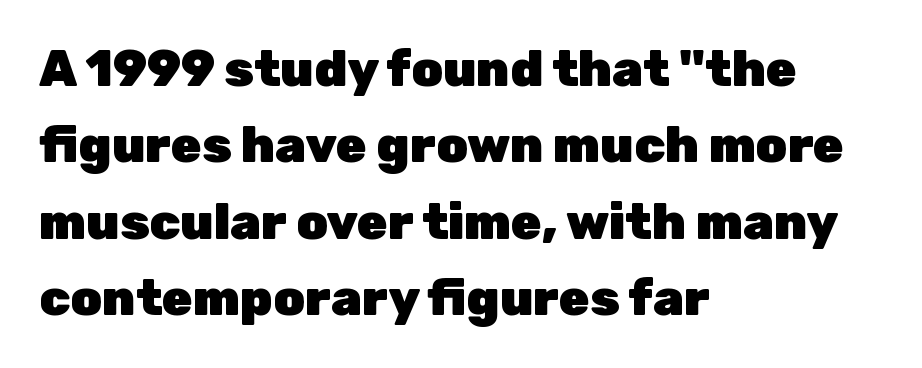
Q: Is the text bold? A: Yes.
Q: Is the text italic (slanted)? A: No, it is upright.
Q: Is the typeface a serif or a sans-serif typeface? A: Sans-serif.
Q: Is the text underlined? A: No.
Q: How is the paragraph aligned? A: Left-aligned.
Q: Is the spacing between letters normal or unusually wide? A: Normal.
Q: Is the spacing between lines tight, normal or loose? A: Normal.
Q: Width (condensed, normal, or wide)? A: Normal.
Q: Stroke contrast? A: Low.
Q: x-height? A: Medium.
Q: Monospaced? A: No.
